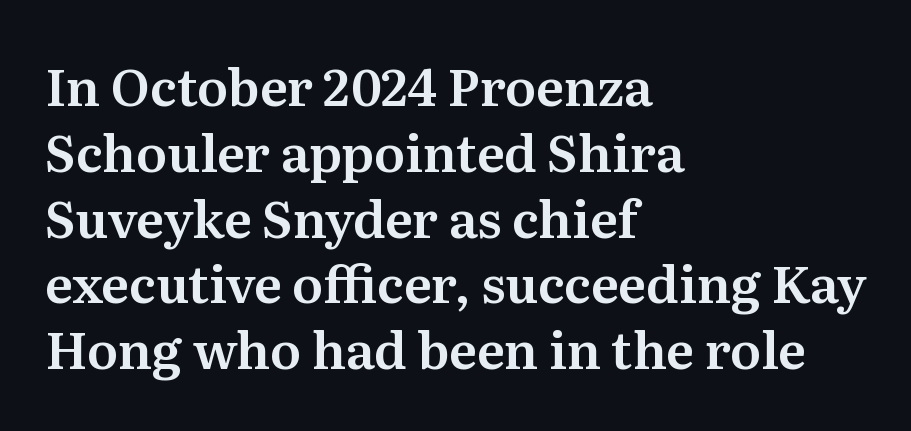
The image shows 51 px serif type, upright; set left-aligned, normal line spacing (1.29x), normal letter spacing, not underlined; medium stroke contrast and a medium x-height.
